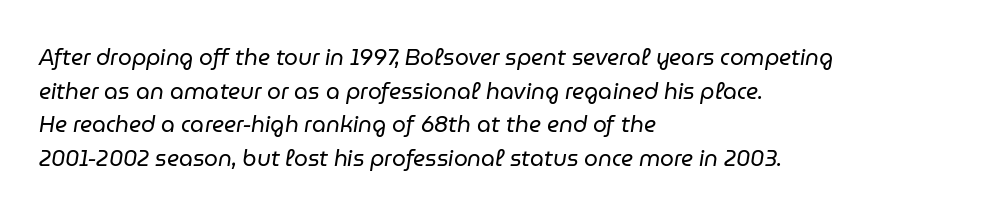
Q: Is the text bold? A: No.
Q: Is the text italic (slanted)? A: Yes, it leans right by about 9 degrees.
Q: Is the text underlined? A: No.
Q: How is the paragraph aligned? A: Left-aligned.
Q: Is the spacing between letters normal or unusually wide? A: Normal.
Q: Is the spacing between lines tight, normal or loose? A: Normal.
